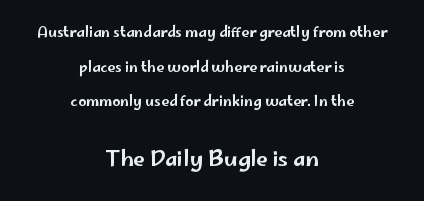
The image shows 21 px text type, upright; set centered, loose line spacing (2.47x), normal letter spacing, not underlined; the second (bottom) block is 1.5x larger.
